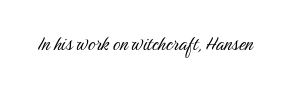
The image shows 23 px text type; set normal letter spacing, not underlined.
